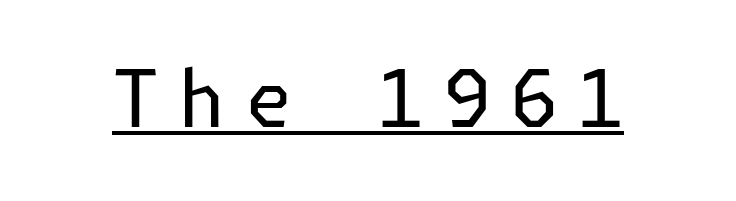
The image shows 79 px regular-weight sans-serif type, upright; set unusually wide letter spacing (+0.24 em), underlined; low stroke contrast and a medium x-height.
